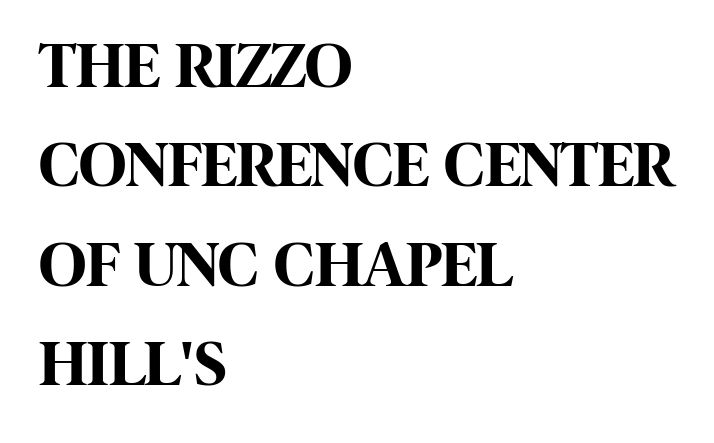
The image shows 65 px bold, condensed sans-serif type, upright; set left-aligned, normal line spacing (1.53x), normal letter spacing, not underlined; high stroke contrast and a large x-height.
